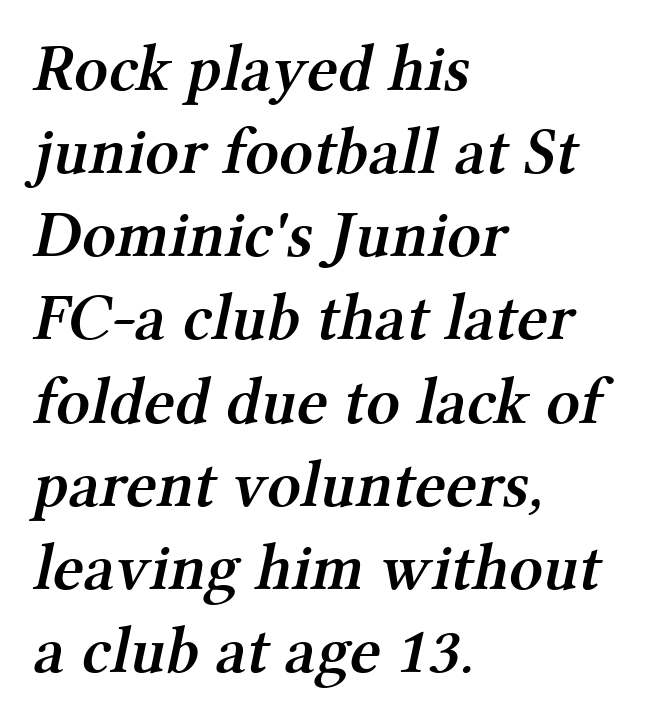
Regarding leading, the lines here are spaced in the standard way. The rendering uses natural spacing where letterforms have individual widths. You can tell from the footed stems that serif type was used. Compared with an ordinary text face, these strokes are moderately heavier — a semibold. The rendering anchors every line to the left-hand side. The string is rendered with underlining switched off.
